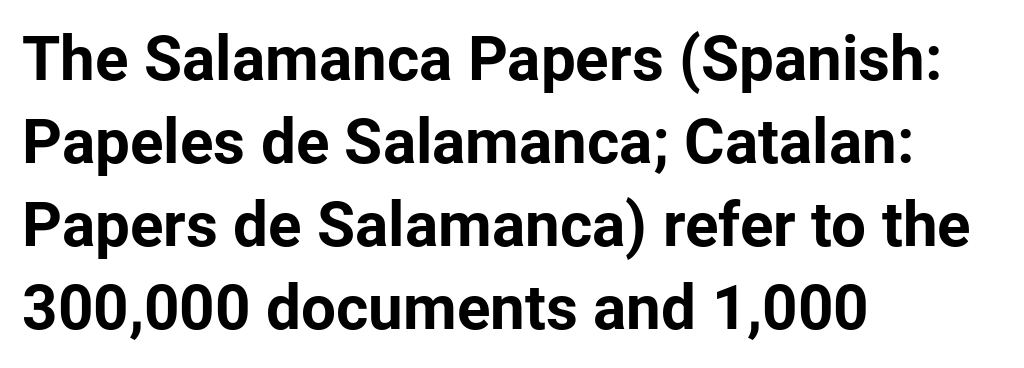
The image shows 62 px bold sans-serif type, upright; set left-aligned, normal line spacing (1.34x), normal letter spacing, not underlined; low stroke contrast and a medium x-height.
